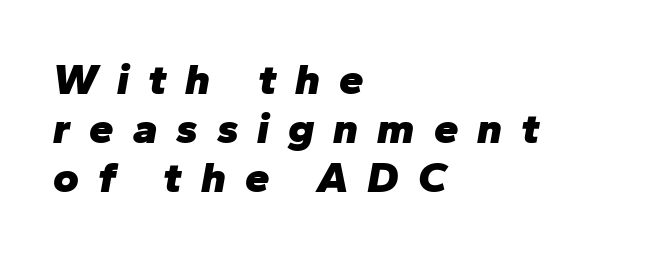
The image shows 44 px heavy type, italic (leaning right); set left-aligned, tight line spacing (1.11x), unusually wide letter spacing (+0.43 em), not underlined; low stroke contrast and a medium x-height.
